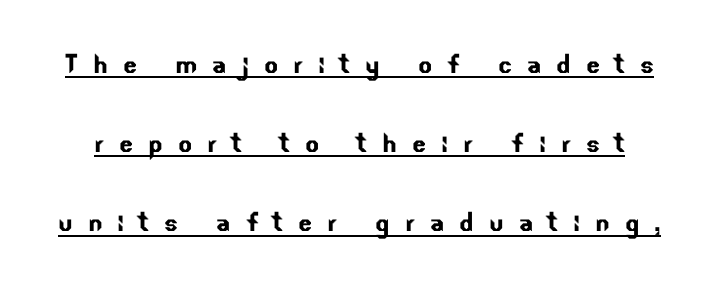
The image shows 33 px sans-serif type; set loose line spacing (2.4x), unusually wide letter spacing (+0.45 em), underlined; low stroke contrast and a small x-height.
